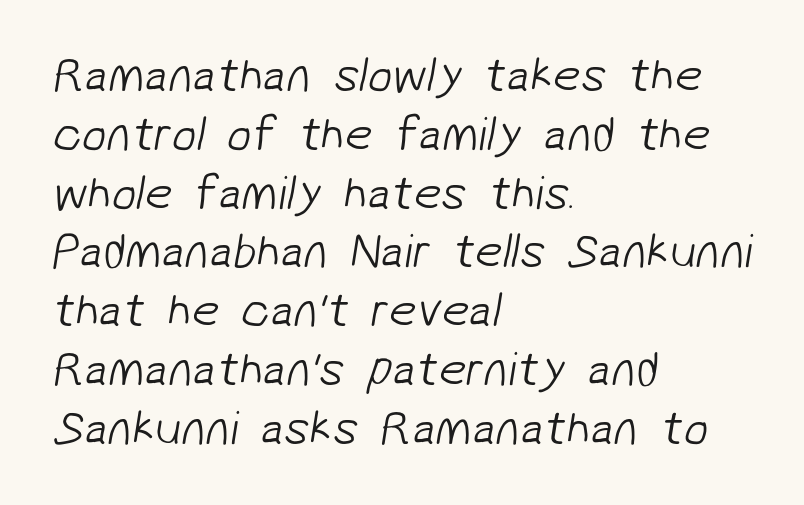
Q: Is the text bold? A: No.
Q: Is the typeface a serif or a sans-serif typeface? A: Sans-serif.
Q: Is the text underlined? A: No.
Q: How is the paragraph aligned? A: Left-aligned.
Q: Is the spacing between letters normal or unusually wide? A: Normal.
Q: Width (condensed, normal, or wide)? A: Normal.
Q: Stroke contrast? A: Low.
Q: x-height? A: Medium.
Q: Monospaced? A: No.
